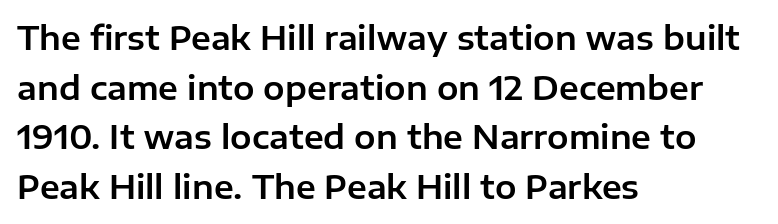
Normally led — the rows are evenly, conventionally spaced. The letters advance in unequal steps, a hallmark of proportional type. Honestly, the letter spacing is just normal — you wouldn't notice it. Short and long lines alike share a common starting point at left.
